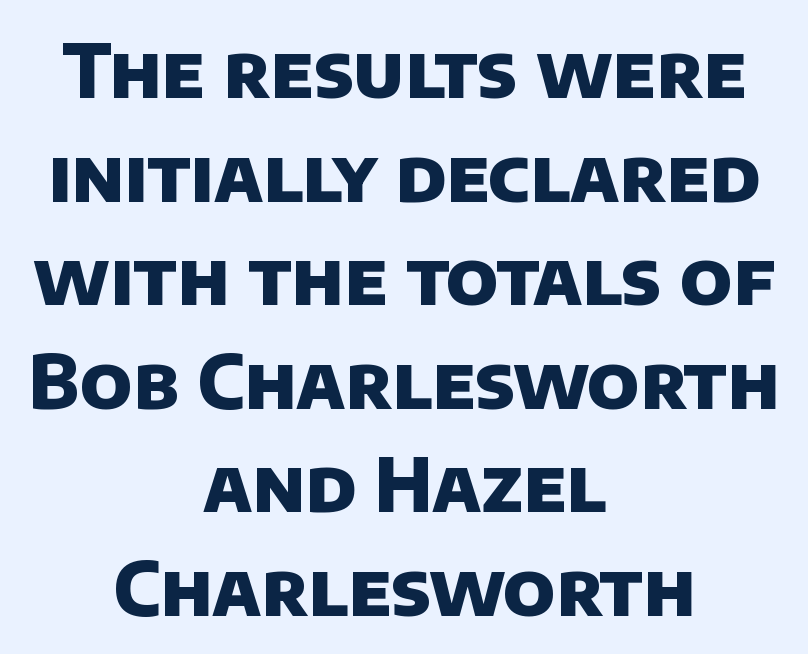
Q: Is the text bold? A: Yes.
Q: Is the typeface a serif or a sans-serif typeface? A: Sans-serif.
Q: Is the text underlined? A: No.
Q: How is the paragraph aligned? A: Centered.
Q: Is the spacing between letters normal or unusually wide? A: Normal.
Q: Is the spacing between lines tight, normal or loose? A: Normal.
Q: Width (condensed, normal, or wide)? A: Normal.
Q: Stroke contrast? A: Low.
Q: x-height? A: Large.
Q: Monospaced? A: No.
